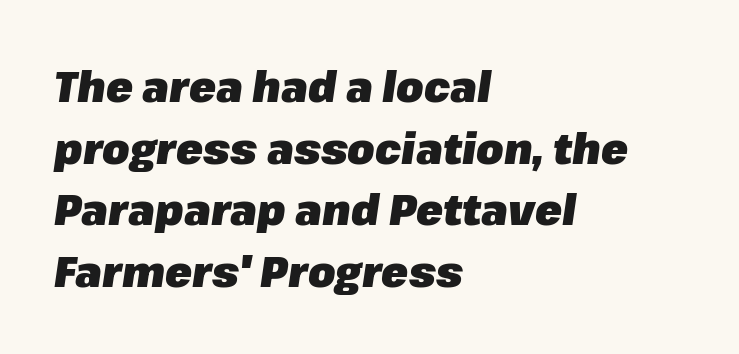
The image shows 44 px heavy type, italic (leaning right); set left-aligned, normal line spacing (1.4x), normal letter spacing, not underlined; low stroke contrast and a medium x-height.
